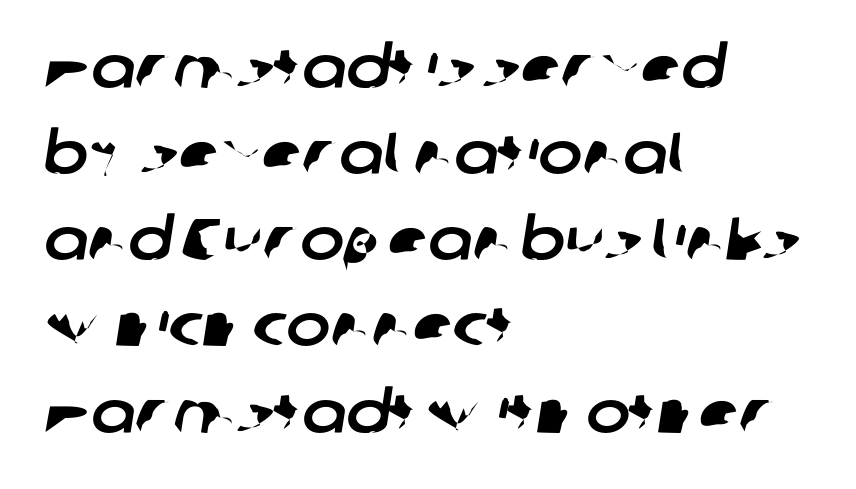
Q: Is the typeface a serif or a sans-serif typeface? A: Sans-serif.
Q: Is the text underlined? A: No.
Q: How is the paragraph aligned? A: Left-aligned.
Q: Is the spacing between letters normal or unusually wide? A: Normal.
Q: Is the spacing between lines tight, normal or loose? A: Normal.
Q: Width (condensed, normal, or wide)? A: Normal.
Q: Stroke contrast? A: Low.
Q: x-height? A: Medium.
Q: Monospaced? A: No.
